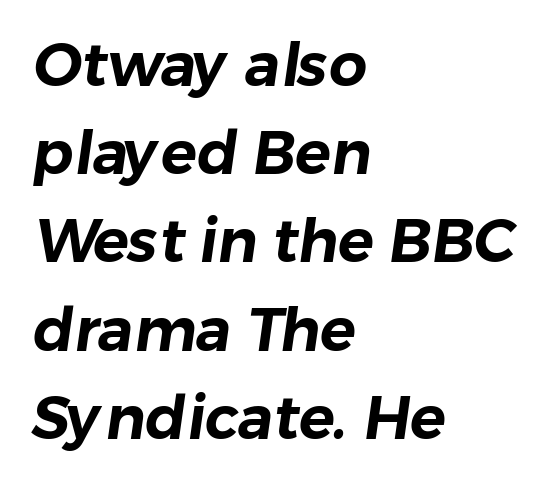
The image shows 60 px sans-serif type; set left-aligned, normal line spacing (1.47x), normal letter spacing, not underlined; low stroke contrast and a medium x-height.
